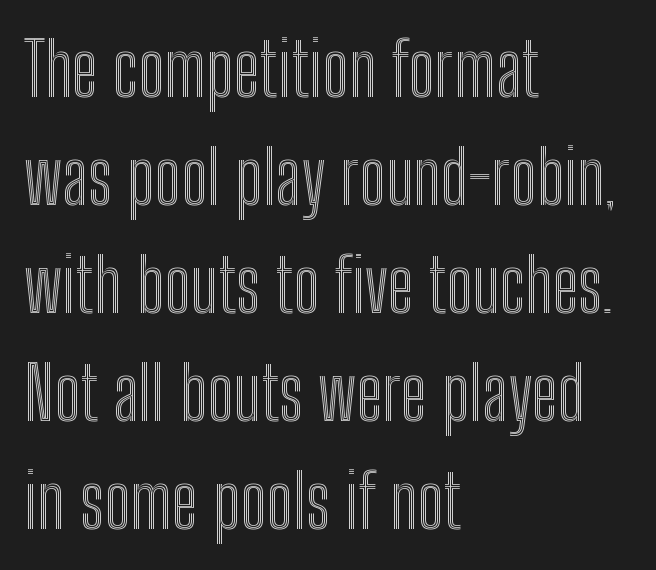
A student would call this left alignment; a typographer would say flush left, rag right. Students, observe: this is what conventionally led text looks like. Unlike italic type, these characters show no tilt at all. Nobody touched the tracking dial on this one. These lines are rendered in a variable-pitch font. The zone under the glyphs is completely vacant.
